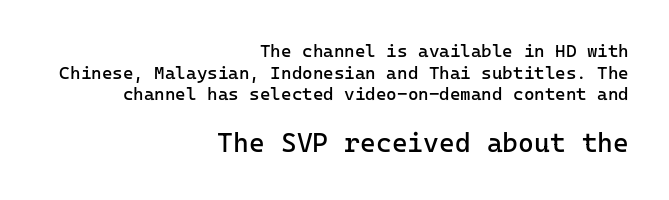
Q: Is the text bold? A: No.
Q: Is the text italic (slanted)? A: No, it is upright.
Q: Is the text underlined? A: No.
Q: How is the paragraph aligned? A: Right-aligned.
Q: Is the spacing between letters normal or unusually wide? A: Normal.
Q: Which block of text is set in a larger size, the first (top) or the second (bottom)? A: The second (bottom) one.
